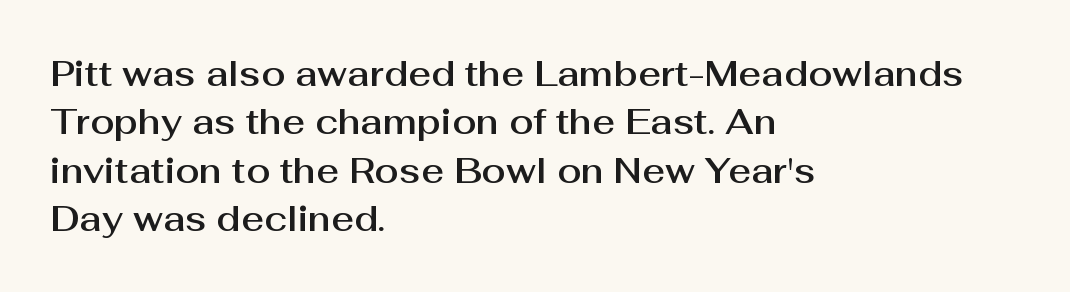
Q: Is the text italic (slanted)? A: No, it is upright.
Q: Is the typeface a serif or a sans-serif typeface? A: Sans-serif.
Q: Is the text underlined? A: No.
Q: How is the paragraph aligned? A: Left-aligned.
Q: Is the spacing between letters normal or unusually wide? A: Normal.
Q: Is the spacing between lines tight, normal or loose? A: Normal.
Q: Width (condensed, normal, or wide)? A: Normal.
Q: Stroke contrast? A: Medium.
Q: x-height? A: Medium.
Q: Monospaced? A: No.
